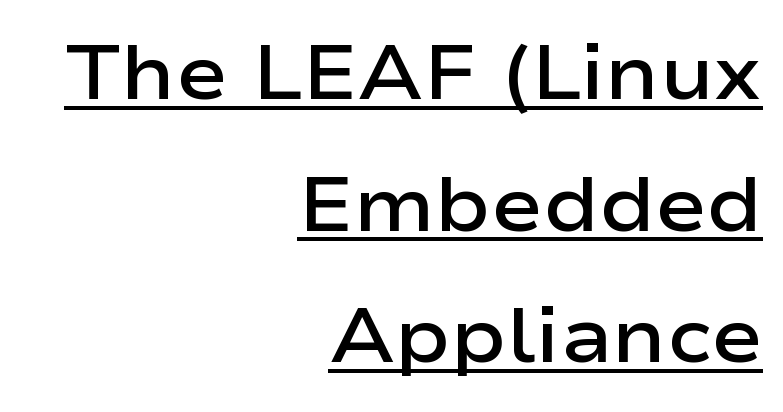
Q: Is the text bold? A: Semi-bold.
Q: Is the text italic (slanted)? A: No, it is upright.
Q: Is the typeface a serif or a sans-serif typeface? A: Sans-serif.
Q: Is the text underlined? A: Yes.
Q: How is the paragraph aligned? A: Right-aligned.
Q: Is the spacing between letters normal or unusually wide? A: Normal.
Q: Width (condensed, normal, or wide)? A: Wide.
Q: Stroke contrast? A: Low.
Q: x-height? A: Medium.
Q: Monospaced? A: No.
